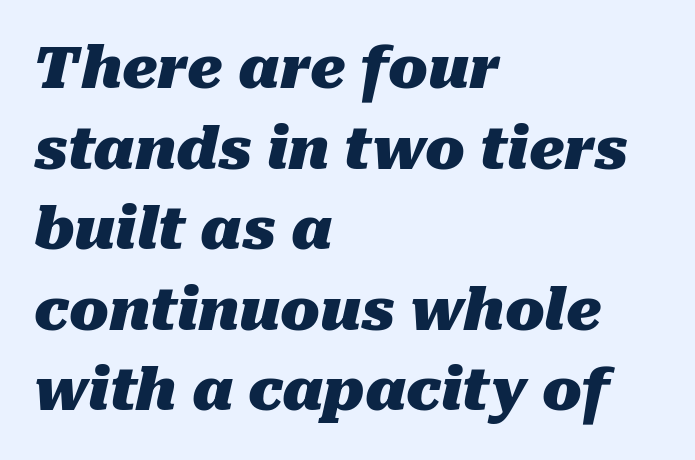
Typographic density is high because the face is bold. Think of a printed novel: that variable character pitch is what you see here. There's an unmistakable incline to the writing here. You could call the tracking neutral — neither tight nor loose. Regular leading.
